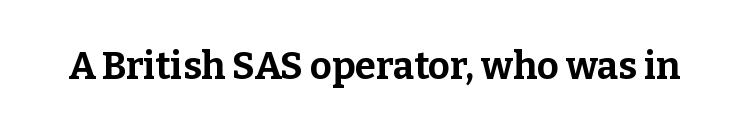
Q: Is the text bold? A: Yes.
Q: Is the text italic (slanted)? A: No, it is upright.
Q: Is the typeface a serif or a sans-serif typeface? A: Serif.
Q: Is the text underlined? A: No.
Q: Is the spacing between letters normal or unusually wide? A: Normal.
Q: Width (condensed, normal, or wide)? A: Normal.
Q: Stroke contrast? A: Low.
Q: x-height? A: Medium.
Q: Monospaced? A: No.
